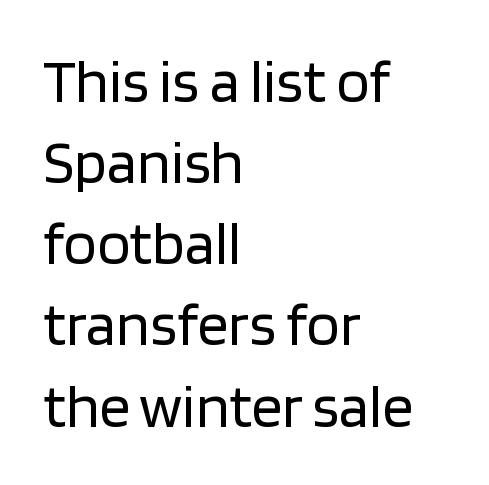
Here the designer chose a conventional face with non-uniform glyph widths. Is the stroke heavy? The answer is a plain regular-or-lighter. Default kerning and tracking; the words read as compact shapes. Layout note: lines flush left.
